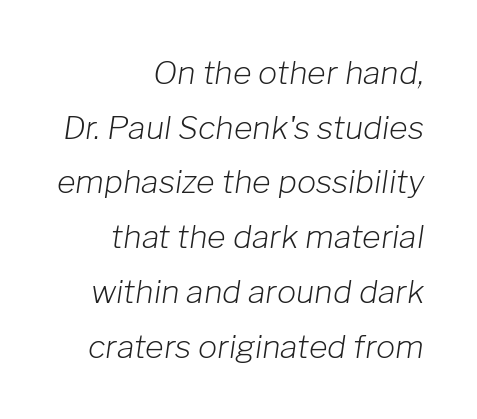
The image shows 32 px light type, italic (leaning right); set right-aligned, line spacing 1.71x, normal letter spacing, not underlined; low stroke contrast and a medium x-height.
